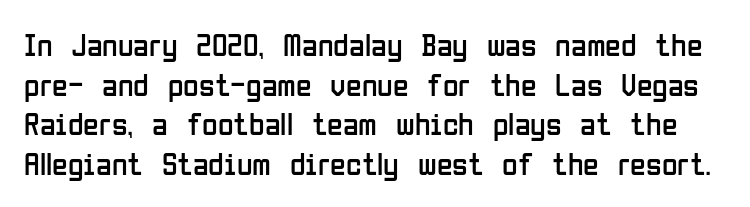
Q: Is the text bold? A: No.
Q: Is the text italic (slanted)? A: No, it is upright.
Q: Is the typeface a serif or a sans-serif typeface? A: Sans-serif.
Q: Is the text underlined? A: No.
Q: Is the spacing between letters normal or unusually wide? A: Normal.
Q: Width (condensed, normal, or wide)? A: Condensed.
Q: Stroke contrast? A: Low.
Q: x-height? A: Medium.
Q: Monospaced? A: No.
